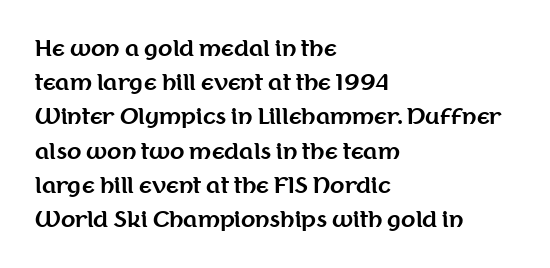
Check the space under the baseline: it is left empty. This sample is left-justified, so line endings fall wherever the words run out. Does the leading feel generous? No, just average. As a designer I'd log this as weight 700, bold.
